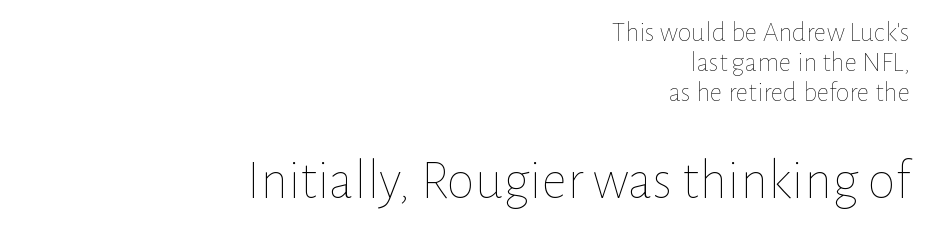
The image shows 56 px thin type, upright; set right-aligned, tight line spacing (1.07x), normal letter spacing, not underlined; the second (bottom) block is 2.0x larger; low stroke contrast and a medium x-height.
